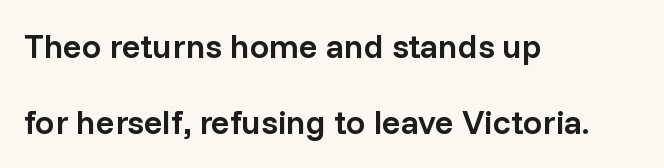
The image shows 34 px semibold sans-serif type, upright; set left-aligned, loose line spacing (2.25x), normal letter spacing, not underlined; low stroke contrast and a medium x-height.
